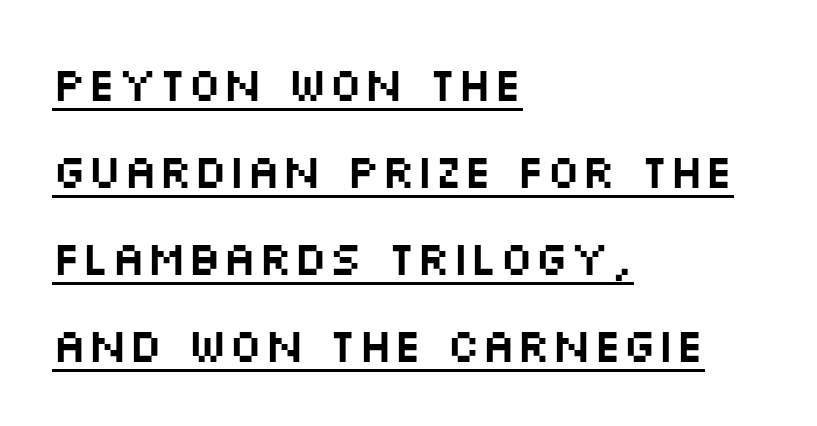
The image shows 47 px wide sans-serif type, upright; set left-aligned, line spacing 1.85x, normal letter spacing, underlined; medium stroke contrast and a large x-height.
